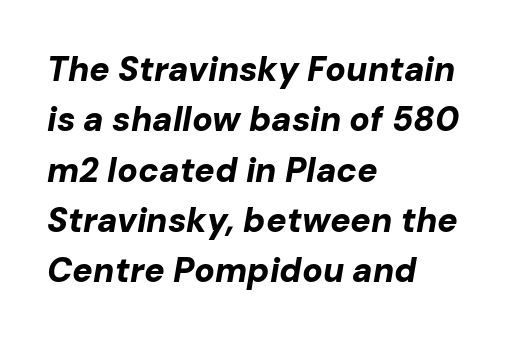
Q: Is the text bold? A: Yes.
Q: Is the text italic (slanted)? A: Yes, it leans right by about 10 degrees.
Q: Is the text underlined? A: No.
Q: How is the paragraph aligned? A: Left-aligned.
Q: Is the spacing between letters normal or unusually wide? A: Normal.
Q: Is the spacing between lines tight, normal or loose? A: Normal.
Q: Width (condensed, normal, or wide)? A: Normal.
Q: Stroke contrast? A: Low.
Q: x-height? A: Medium.
Q: Monospaced? A: No.
